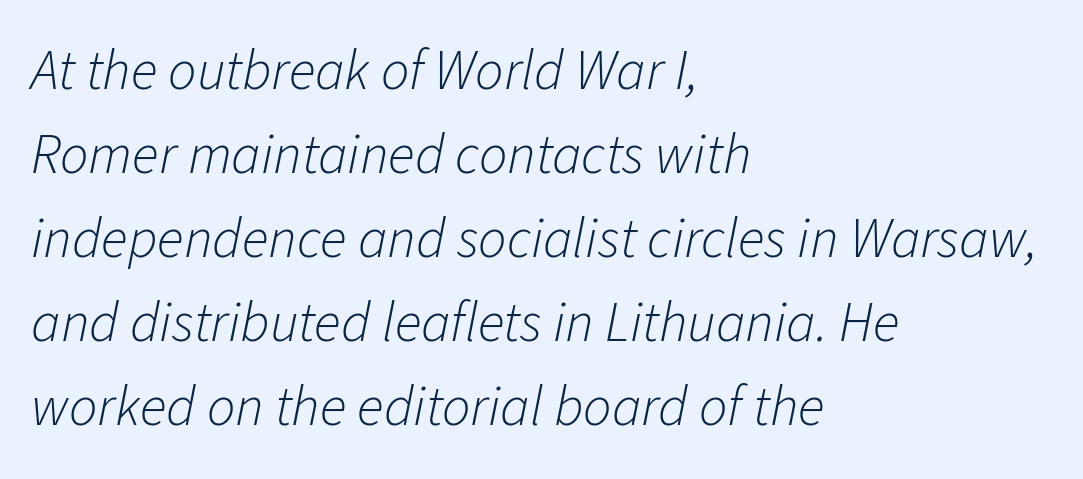
Evenly set lines give the paragraph a standard silhouette. Check the space under the baseline: it is left empty. The rendering keeps characters at their native spacing. The typesetter chose a ragged-right arrangement here.
